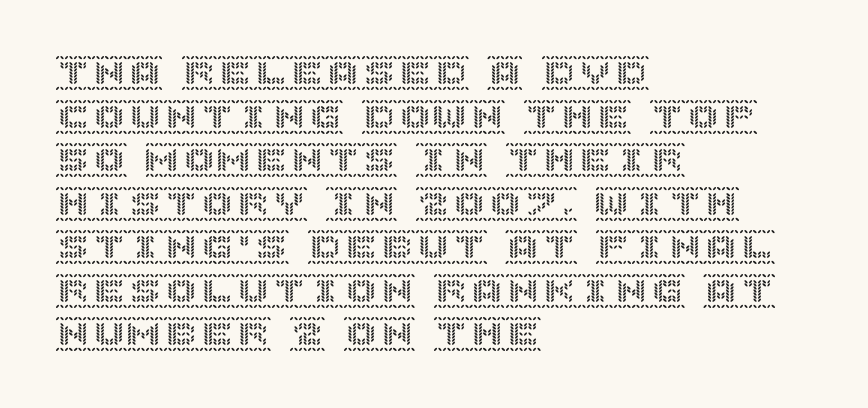
Q: Is the text italic (slanted)? A: No, it is upright.
Q: Is the text underlined? A: No.
Q: How is the paragraph aligned? A: Left-aligned.
Q: Is the spacing between letters normal or unusually wide? A: Normal.
Q: Width (condensed, normal, or wide)? A: Normal.
Q: x-height? A: Large.
